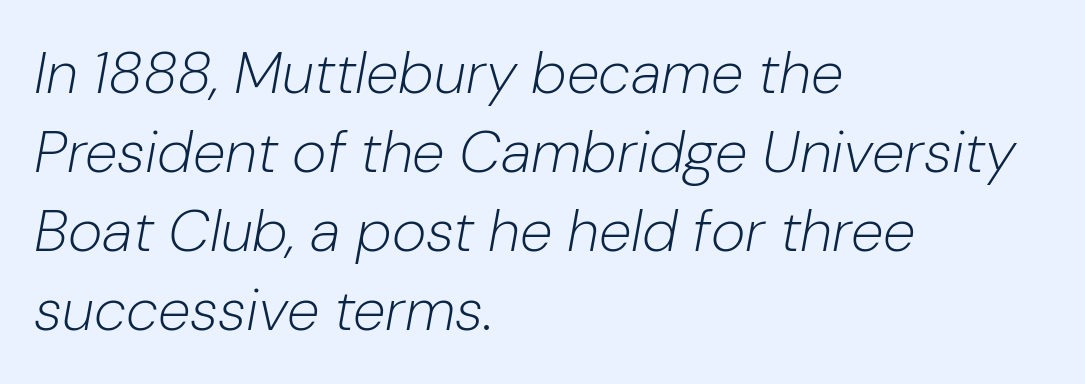
Each word holds together tightly as a unit, with standard inter-letter gaps. Underline: absent. This sample keeps an unexceptional amount of space between lines. Italic? Definitely — the glyphs are oblique. Character widths vary here, with narrow letters taking less room than wide ones.
